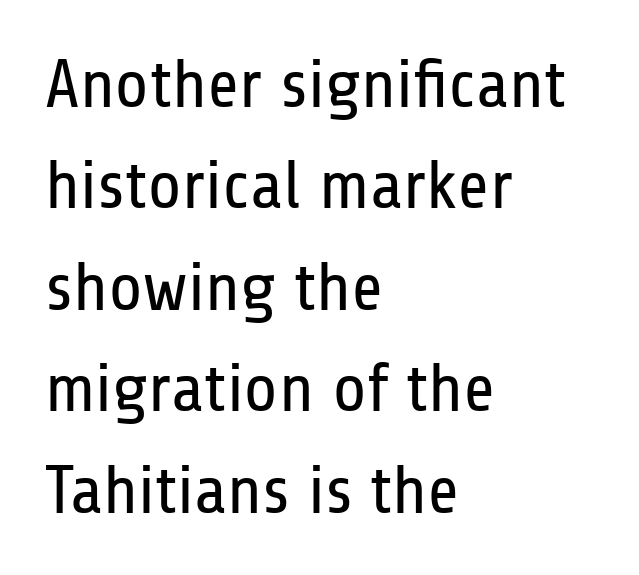
Q: Is the text bold? A: No.
Q: Is the text italic (slanted)? A: No, it is upright.
Q: Is the typeface a serif or a sans-serif typeface? A: Sans-serif.
Q: Is the text underlined? A: No.
Q: How is the paragraph aligned? A: Left-aligned.
Q: Is the spacing between letters normal or unusually wide? A: Normal.
Q: Is the spacing between lines tight, normal or loose? A: Normal.
Q: Width (condensed, normal, or wide)? A: Condensed.
Q: Stroke contrast? A: Low.
Q: x-height? A: Medium.
Q: Monospaced? A: No.
